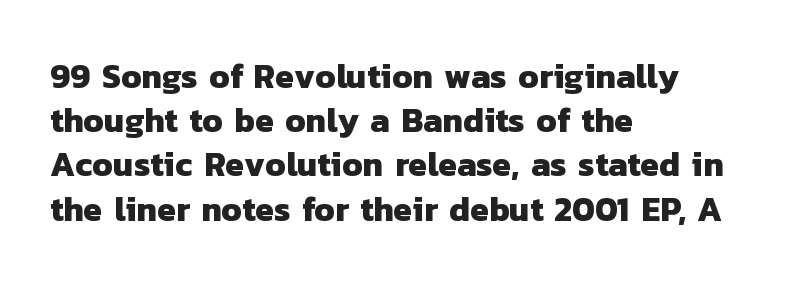
Q: Is the text bold? A: Yes.
Q: Is the typeface a serif or a sans-serif typeface? A: Sans-serif.
Q: Is the text underlined? A: No.
Q: How is the paragraph aligned? A: Left-aligned.
Q: Is the spacing between letters normal or unusually wide? A: Normal.
Q: Is the spacing between lines tight, normal or loose? A: Normal.
Q: Width (condensed, normal, or wide)? A: Normal.
Q: Stroke contrast? A: Low.
Q: x-height? A: Medium.
Q: Monospaced? A: No.
